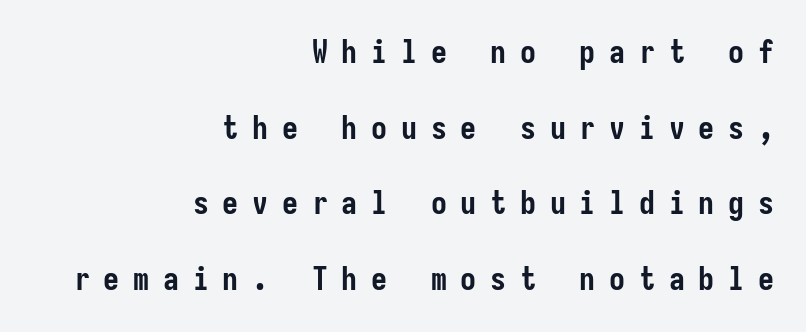
A dark, heavy texture on the line: the type is bold. Is there any slant? The stems are plumb. If you measured baseline to baseline, you'd find a long distance. Horizontal alignment here is rightward, an uncommon choice for prose. The words here are not underlined.
